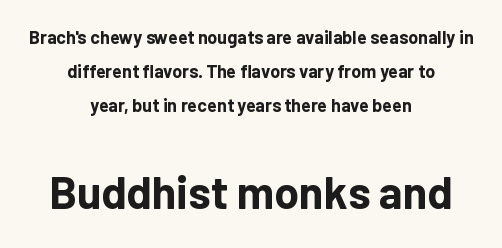
You get the small type first, then a jump to larger type. Nobody drew a line under any word here. Letterform terminals end flat and unadorned throughout the passage. Students, note that the glyphs here touch the page at normal intervals. Think of a printed novel: that variable character pitch is what you see here.
